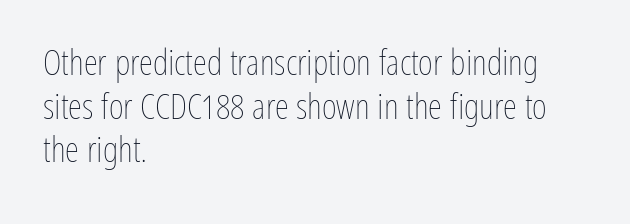
Caption: multi-line text, flush left, ragged right. The zone under the glyphs is completely vacant. Here the designer chose a conventional face with non-uniform glyph widths. The passage shown has conventional tracking throughout. Posture: straight, roman, zero tilt.
